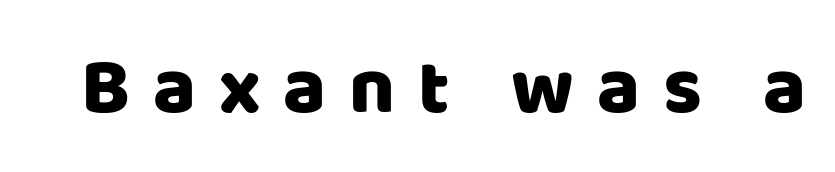
The image shows 79 px sans-serif type, upright; set unusually wide letter spacing (+0.29 em), not underlined; low stroke contrast and a large x-height.
